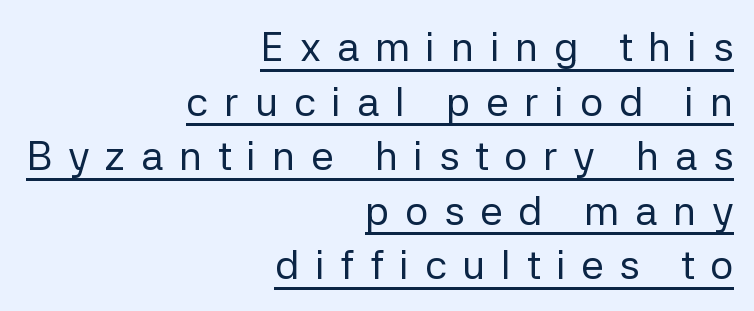
{"serif": "no", "italic": "no", "bold": "no", "weight": "regular", "width": "normal", "stroke_contrast": "low", "x_height": "medium", "monospaced": "no", "underline": "yes", "align": "right", "line_spacing": "normal", "line_spacing_ratio": 1.33, "letter_spacing": "wide", "letter_spacing_em": 0.38, "glyph_px": 41}
